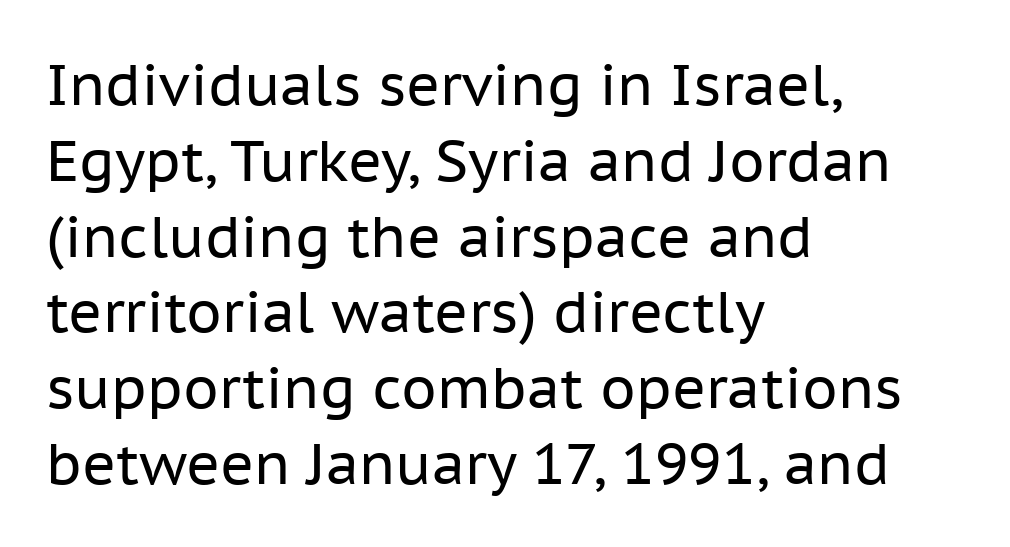
Q: Is the text bold? A: No.
Q: Is the text italic (slanted)? A: No, it is upright.
Q: Is the typeface a serif or a sans-serif typeface? A: Sans-serif.
Q: Is the text underlined? A: No.
Q: How is the paragraph aligned? A: Left-aligned.
Q: Is the spacing between letters normal or unusually wide? A: Normal.
Q: Is the spacing between lines tight, normal or loose? A: Normal.
Q: Width (condensed, normal, or wide)? A: Normal.
Q: Stroke contrast? A: Low.
Q: x-height? A: Medium.
Q: Monospaced? A: No.
